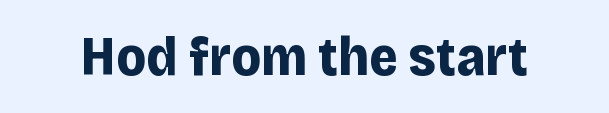
The image shows 55 px bold sans-serif type, upright; set normal letter spacing, not underlined; low stroke contrast and a large x-height.
